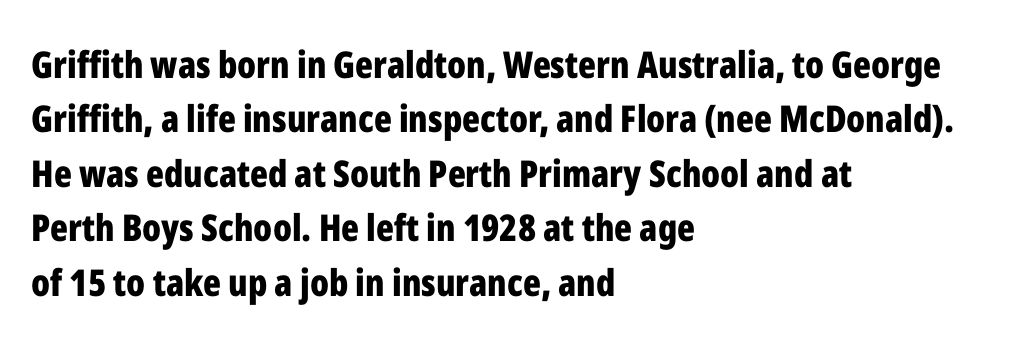
Q: Is the text bold? A: Yes.
Q: Is the text italic (slanted)? A: No, it is upright.
Q: Is the typeface a serif or a sans-serif typeface? A: Sans-serif.
Q: Is the text underlined? A: No.
Q: How is the paragraph aligned? A: Left-aligned.
Q: Is the spacing between letters normal or unusually wide? A: Normal.
Q: Is the spacing between lines tight, normal or loose? A: Normal.
Q: Width (condensed, normal, or wide)? A: Condensed.
Q: Stroke contrast? A: Low.
Q: x-height? A: Medium.
Q: Monospaced? A: No.
